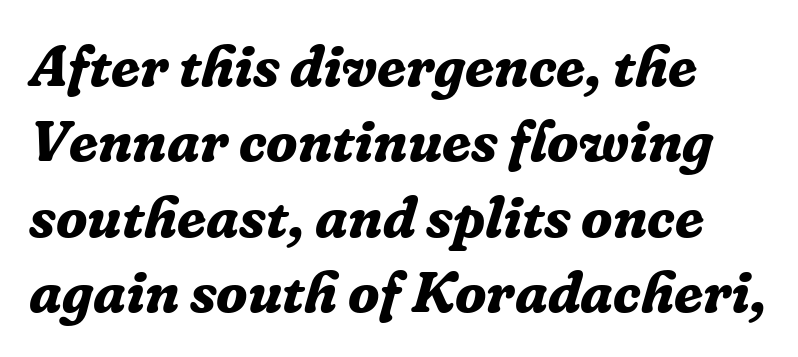
The image shows 58 px bold serif type, italic (leaning right); set normal line spacing (1.3x), normal letter spacing, not underlined; low stroke contrast and a medium x-height.
